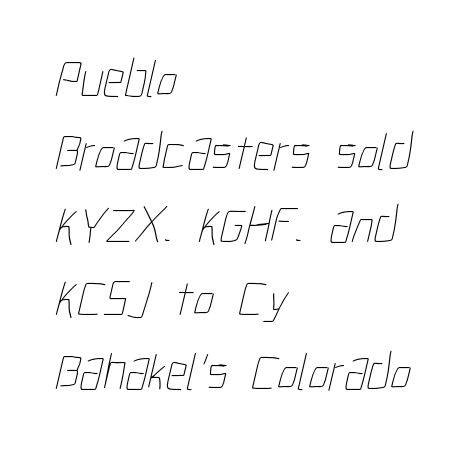
Q: Is the text bold? A: No.
Q: Is the text underlined? A: No.
Q: How is the paragraph aligned? A: Left-aligned.
Q: Is the spacing between letters normal or unusually wide? A: Normal.
Q: Is the spacing between lines tight, normal or loose? A: Normal.
Q: Width (condensed, normal, or wide)? A: Condensed.
Q: Stroke contrast? A: Low.
Q: x-height? A: Medium.
Q: Monospaced? A: No.
